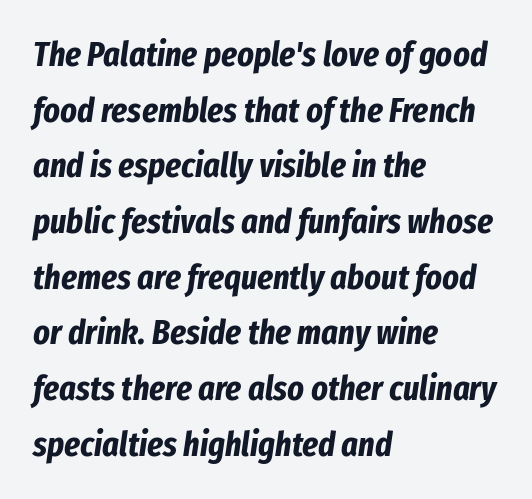
This sample uses plain, unmodified letter spacing. Think of a printed novel: that variable character pitch is what you see here. Typographic density is high because the face is bold. Emphasis-style slanted type is in use. The ragged edge is on the right, which tells us the setting is flush left.
